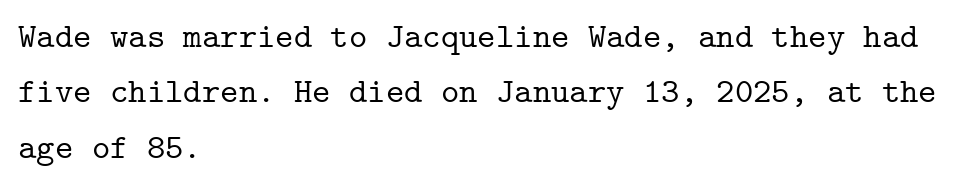
The area under the type is left untouched. Leading: standard. Think of a typewriter: that constant character pitch is what you see here. Stroke terminals: seriffed. Standard letterfit; no display-style spreading of the glyphs.
